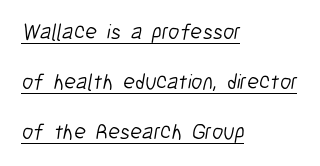
Q: Is the text bold? A: No.
Q: Is the text underlined? A: Yes.
Q: How is the paragraph aligned? A: Left-aligned.
Q: Is the spacing between letters normal or unusually wide? A: Normal.
Q: Is the spacing between lines tight, normal or loose? A: Loose.
